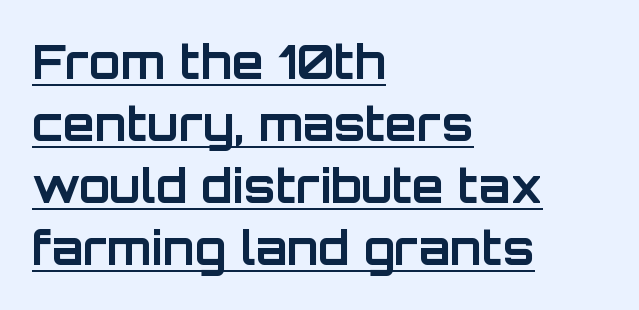
{"serif": "no", "italic": "no", "bold": "yes", "weight": "bold", "width": "normal", "stroke_contrast": "low", "x_height": "large", "monospaced": "no", "underline": "yes", "align": "left", "line_spacing": "normal", "line_spacing_ratio": 1.35, "letter_spacing": "normal", "letter_spacing_em": 0.0, "glyph_px": 46}
